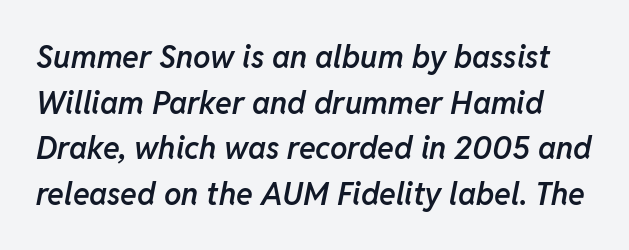
{"italic": "yes", "lean": "right", "slant_degrees": 11, "bold": "semi", "weight": "semibold", "width": "normal", "stroke_contrast": "low", "x_height": "medium", "monospaced": "no", "underline": "no", "line_spacing": "normal", "line_spacing_ratio": 1.47, "letter_spacing": "normal", "letter_spacing_em": 0.0, "glyph_px": 31}
